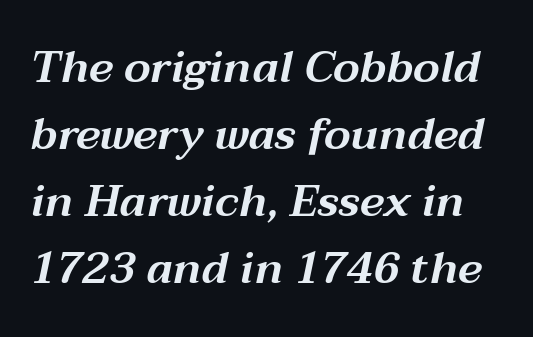
The face used here is proportionally spaced, like ordinary book or web type. The gap between lines stays unmarked. The face used here is rendered with its standard letterfit. The specimen reads as italic at a glance.
